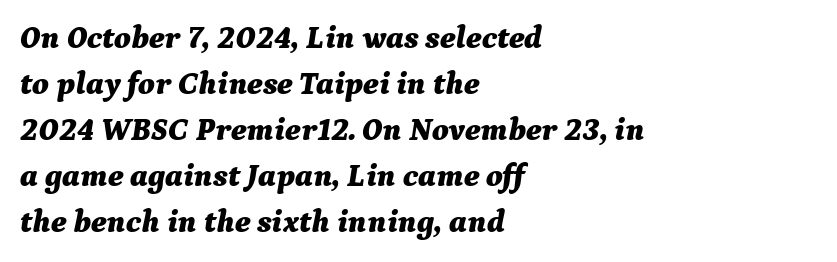
Looking at the ascenders, they clearly lean. Casual observation: everything's shoved over to the left. You could call the tracking neutral — neither tight nor loose. Is this a fixed-width face? No — the glyphs have proportional, varying widths. Baseline-to-baseline distance is the conventional proportion of letter height. You'd pick this weight for a headline — it's a proper bold.
